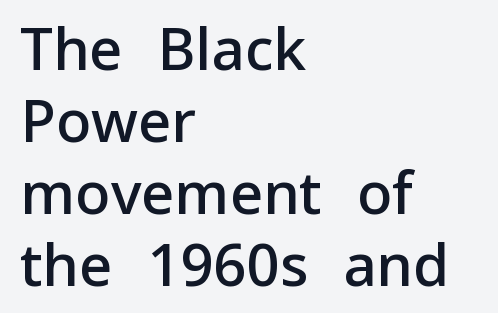
The image shows 58 px semibold sans-serif type, upright; set left-aligned, line spacing 1.24x, normal letter spacing, not underlined; low stroke contrast and a medium x-height.
